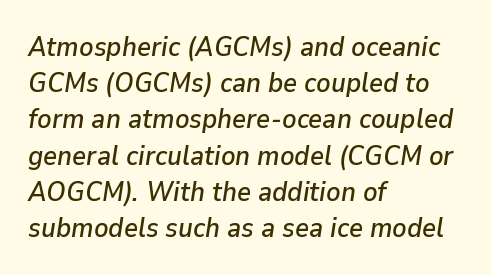
Q: Is the text italic (slanted)? A: Yes, it leans right by about 9 degrees.
Q: Is the text underlined? A: No.
Q: How is the paragraph aligned? A: Left-aligned.
Q: Is the spacing between letters normal or unusually wide? A: Normal.
Q: Is the spacing between lines tight, normal or loose? A: Normal.
